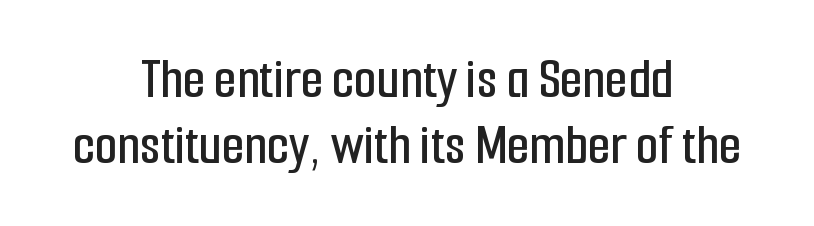
{"serif": "no", "italic": "no", "width": "condensed", "stroke_contrast": "low", "x_height": "medium", "monospaced": "no", "underline": "no", "align": "center", "line_spacing": "tight", "line_spacing_ratio": 1.14, "letter_spacing": "normal", "letter_spacing_em": 0.0, "glyph_px": 58}
